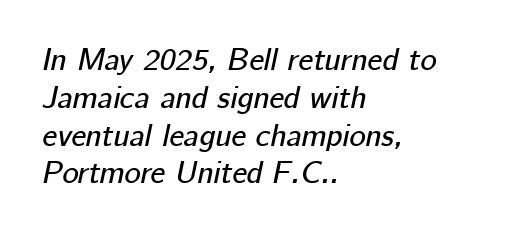
Q: Is the text italic (slanted)? A: Yes, it leans right by about 12 degrees.
Q: Is the text underlined? A: No.
Q: How is the paragraph aligned? A: Left-aligned.
Q: Is the spacing between letters normal or unusually wide? A: Normal.
Q: Width (condensed, normal, or wide)? A: Normal.
Q: Stroke contrast? A: Low.
Q: x-height? A: Medium.
Q: Monospaced? A: No.
